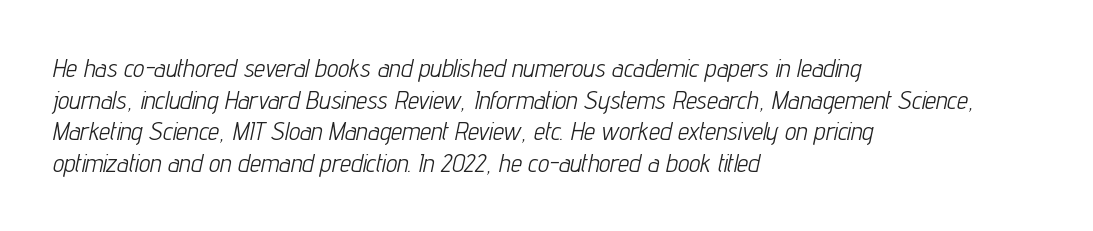
The image shows 25 px text type, italic (leaning right); set left-aligned, normal line spacing (1.27x), normal letter spacing, not underlined.
